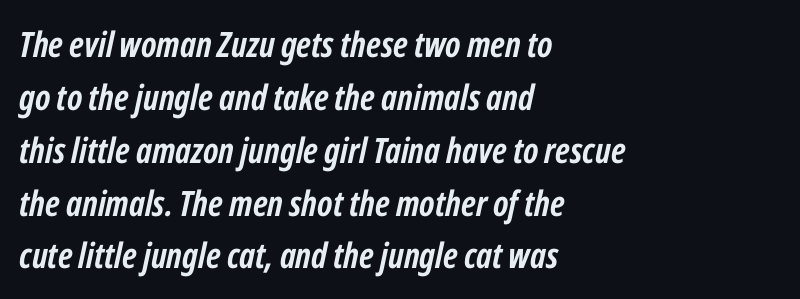
No extra tracking has been applied to these lines. You can tell it's italic because the verticals aren't actually vertical. These lines are rendered in a variable-pitch font. Look at the stroke-to-counter ratio: heavy, a bold.
